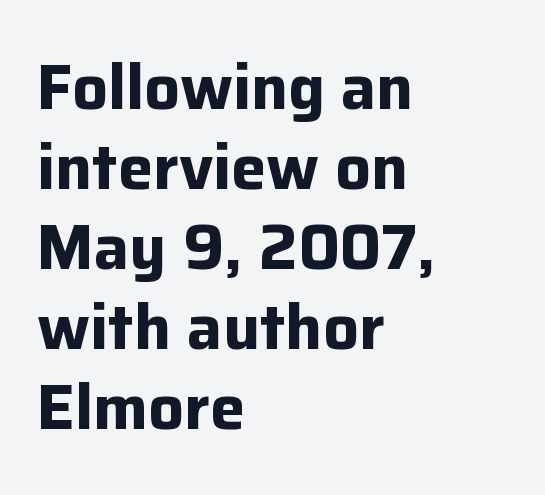
The image shows 63 px bold sans-serif type, upright; set left-aligned, normal line spacing (1.27x), normal letter spacing, not underlined; low stroke contrast and a medium x-height.
